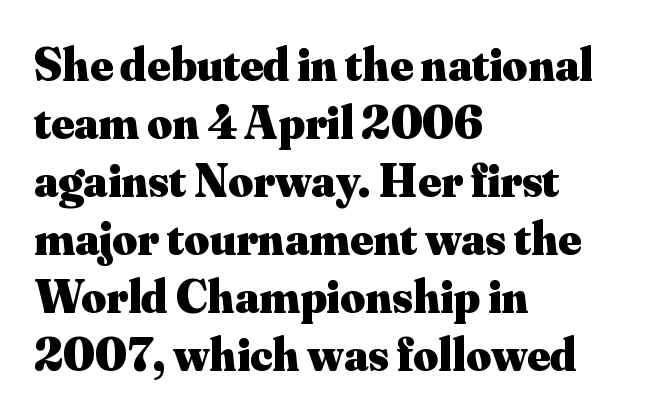
The font family rendered here belongs to the serif group. Character widths vary here, with narrow letters taking less room than wide ones. The paragraph shown leans on its left margin. A typesetter would call this zero additional tracking.
